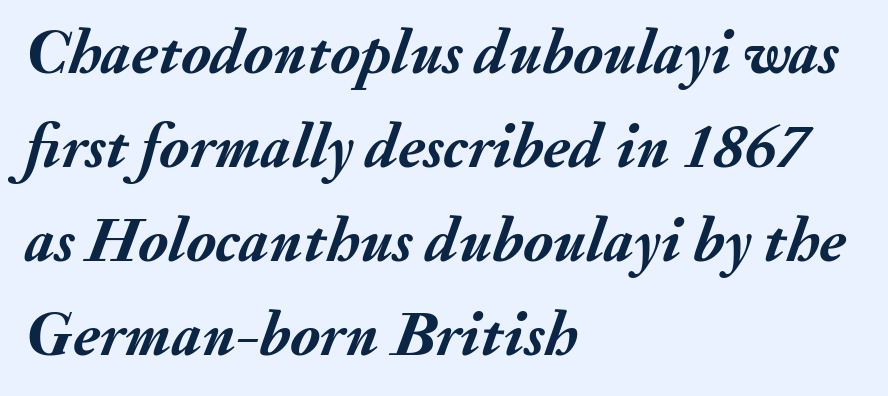
Q: Is the text bold? A: Yes.
Q: Is the text italic (slanted)? A: Yes, it leans right by about 20 degrees.
Q: Is the text underlined? A: No.
Q: How is the paragraph aligned? A: Left-aligned.
Q: Is the spacing between letters normal or unusually wide? A: Normal.
Q: Is the spacing between lines tight, normal or loose? A: Normal.
Q: Width (condensed, normal, or wide)? A: Normal.
Q: Stroke contrast? A: Medium.
Q: x-height? A: Small.
Q: Monospaced? A: No.
